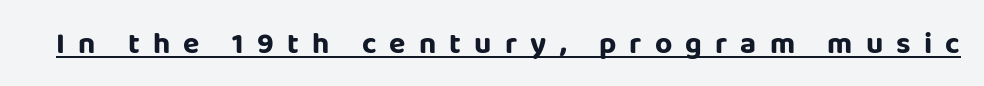
Proportional: the letters do not fall into vertical columns. This sample uses an upright cut, with every glyph sitting square on the baseline. The glyphs in this specimen are sans serif. In designer terms, the underline attribute is active on this setting. The tracking jumps out immediately: characters are airy and widely separated.
